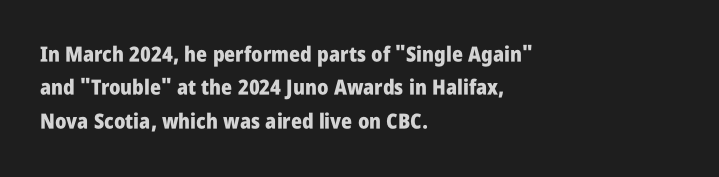
{"italic": "no", "bold": "yes", "underline": "no", "align": "left", "line_spacing": "normal", "line_spacing_ratio": 1.59, "letter_spacing": "normal", "letter_spacing_em": 0.0, "glyph_px": 21}
